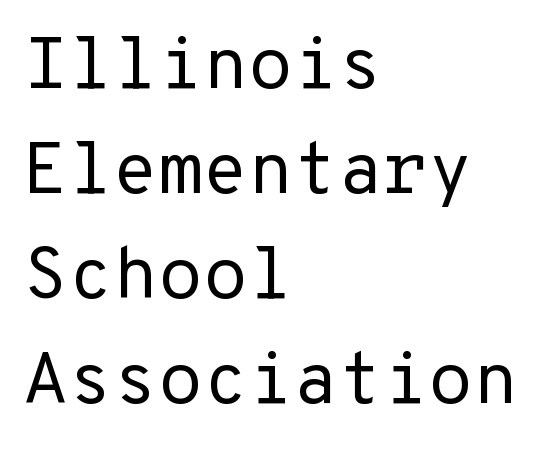
Q: Is the text bold? A: No.
Q: Is the text italic (slanted)? A: No, it is upright.
Q: Is the typeface a serif or a sans-serif typeface? A: Sans-serif.
Q: Is the text underlined? A: No.
Q: How is the paragraph aligned? A: Left-aligned.
Q: Is the spacing between letters normal or unusually wide? A: Normal.
Q: Is the spacing between lines tight, normal or loose? A: Normal.
Q: Width (condensed, normal, or wide)? A: Normal.
Q: Stroke contrast? A: Low.
Q: x-height? A: Medium.
